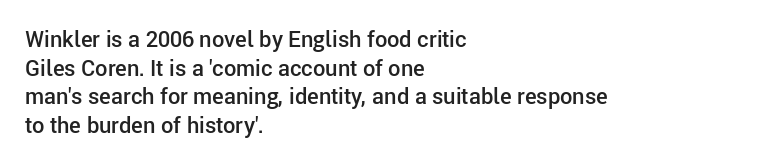
Between one letter and the next there's only the usual sliver of space. Firm but not heavy-handed strokes: this text is semibold. No italicization has been applied; the sample stays upright. Each line starts at the same left margin while the right side varies. Notice how descenders clear the ascenders below comfortably — that's standard leading.
